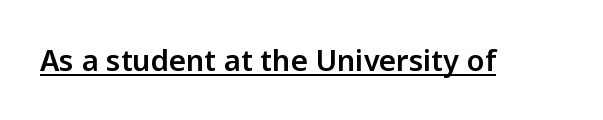
Q: Is the text italic (slanted)? A: No, it is upright.
Q: Is the typeface a serif or a sans-serif typeface? A: Sans-serif.
Q: Is the text underlined? A: Yes.
Q: Is the spacing between letters normal or unusually wide? A: Normal.
Q: Width (condensed, normal, or wide)? A: Normal.
Q: Stroke contrast? A: Low.
Q: x-height? A: Medium.
Q: Monospaced? A: No.
